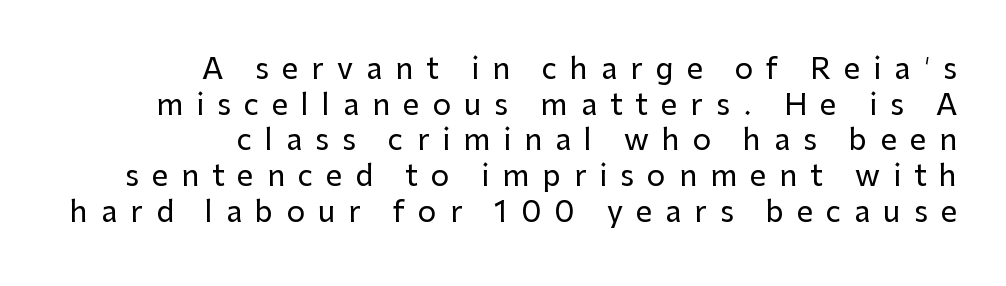
Alignment: flush right. Nobody drew a line under any word here. The face used here is proportionally spaced, like ordinary book or web type. When letters stand straight like this, we call the style roman or upright. Someone cranked the tracking dial way up on this one.
